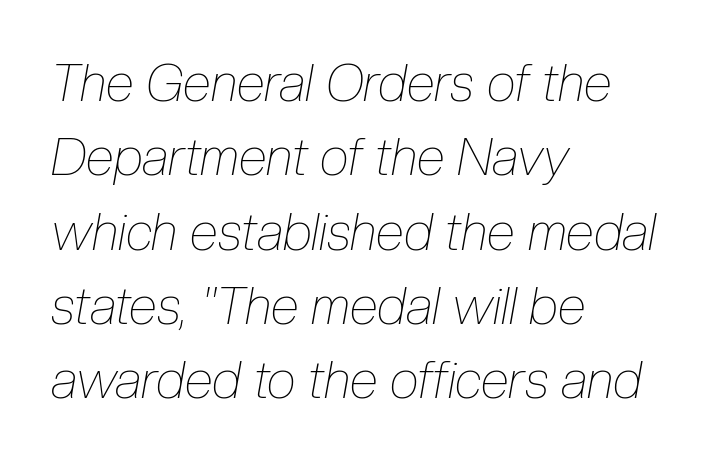
The image shows 52 px thin, condensed type, italic (leaning right); set left-aligned, normal line spacing (1.43x), normal letter spacing, not underlined; low stroke contrast and a medium x-height.
